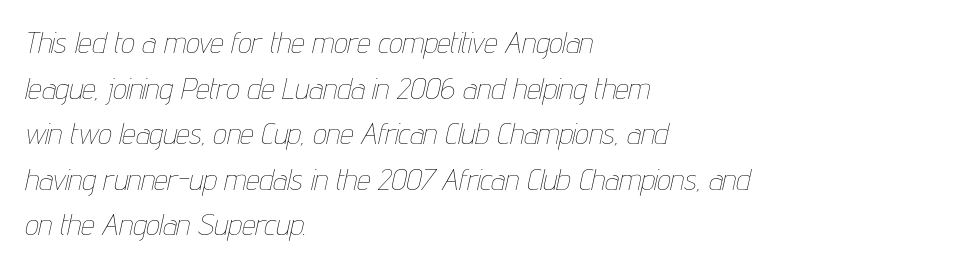
{"italic": "yes", "lean": "right", "slant_degrees": 12, "bold": "no", "weight": "thin", "width": "condensed", "stroke_contrast": "low", "x_height": "medium", "monospaced": "no", "underline": "no", "align": "left", "line_spacing": "normal", "line_spacing_ratio": 1.52, "letter_spacing": "normal", "letter_spacing_em": 0.0, "glyph_px": 30}
